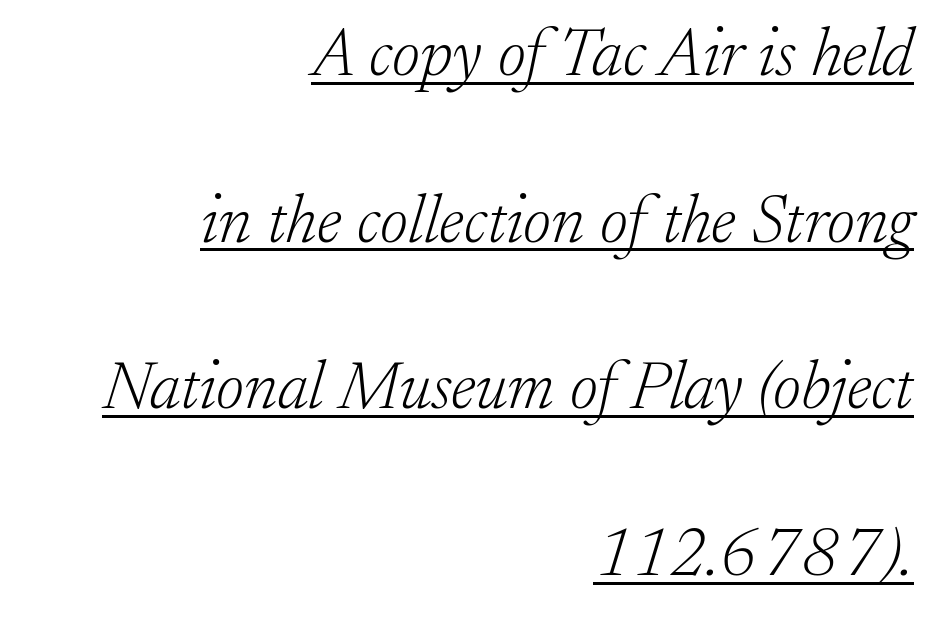
The image shows 68 px light serif type, italic (leaning right); set right-aligned, loose line spacing (2.45x), normal letter spacing, underlined; low stroke contrast and a small x-height.
